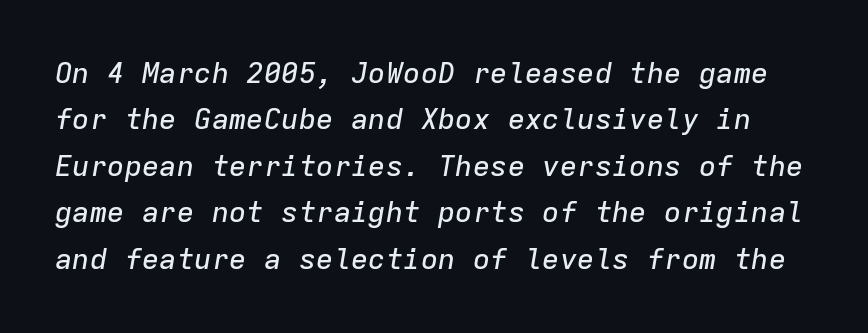
The image shows 29 px text type, italic (leaning right), monospaced; set normal line spacing (1.6x), normal letter spacing, not underlined; low stroke contrast and a medium x-height.
